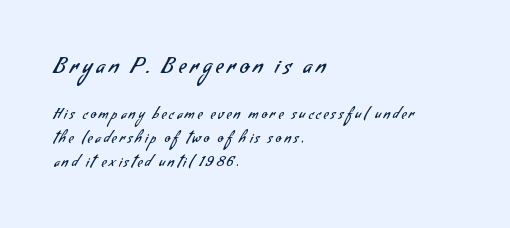
The image shows 21 px text type; set left-aligned, normal line spacing (1.69x), unusually wide letter spacing (+0.2 em), not underlined; the first (top) block is 1.5x larger.
